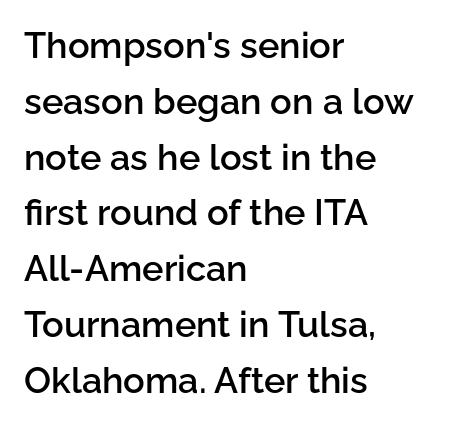
The image shows 36 px semibold sans-serif type, upright; set left-aligned, normal line spacing (1.55x), normal letter spacing, not underlined; low stroke contrast and a medium x-height.
